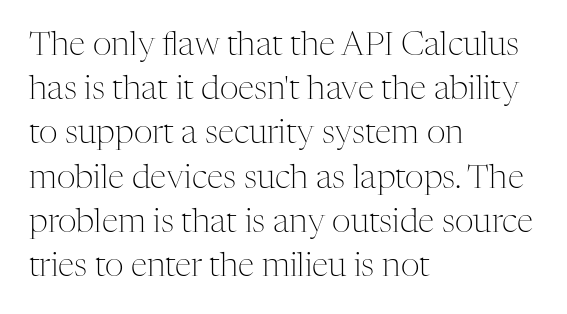
Q: Is the text bold? A: No.
Q: Is the text italic (slanted)? A: No, it is upright.
Q: Is the typeface a serif or a sans-serif typeface? A: Serif.
Q: Is the text underlined? A: No.
Q: How is the paragraph aligned? A: Left-aligned.
Q: Is the spacing between letters normal or unusually wide? A: Normal.
Q: Is the spacing between lines tight, normal or loose? A: Normal.
Q: Width (condensed, normal, or wide)? A: Normal.
Q: Stroke contrast? A: Medium.
Q: x-height? A: Medium.
Q: Monospaced? A: No.
